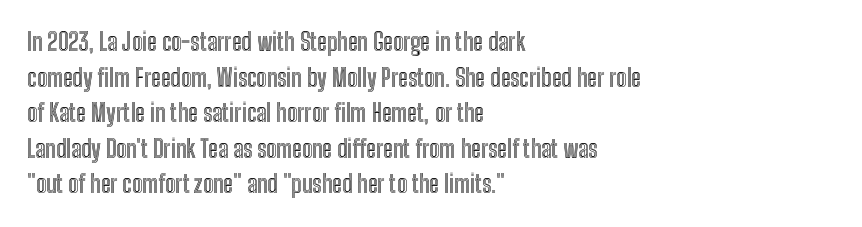
The image shows 24 px text type, upright; set left-aligned, normal line spacing (1.48x), normal letter spacing, not underlined.
